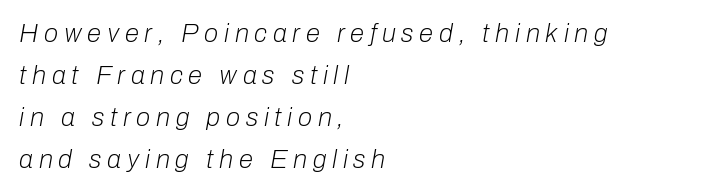
Vertically, the passage feels balanced, rows spaced as you'd expect. The letters are spread apart with noticeably loose tracking. Nobody drew a line under any word here. The rag falls on the right side of this text block. Caption: face not bold, strokes unweighted.
